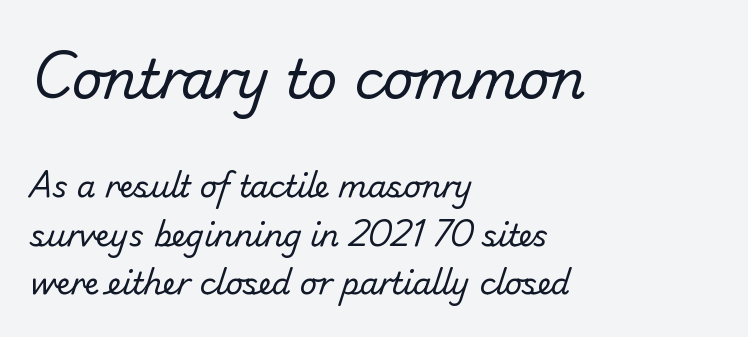
{"serif": "no", "bold": "no", "weight": "regular", "width": "normal", "stroke_contrast": "low", "x_height": "small", "monospaced": "no", "underline": "no", "align": "left", "line_spacing": "normal", "line_spacing_ratio": 1.62, "letter_spacing": "normal", "letter_spacing_em": 0.0, "larger_block": "first", "size_ratio": 1.77, "glyph_px": 53}
